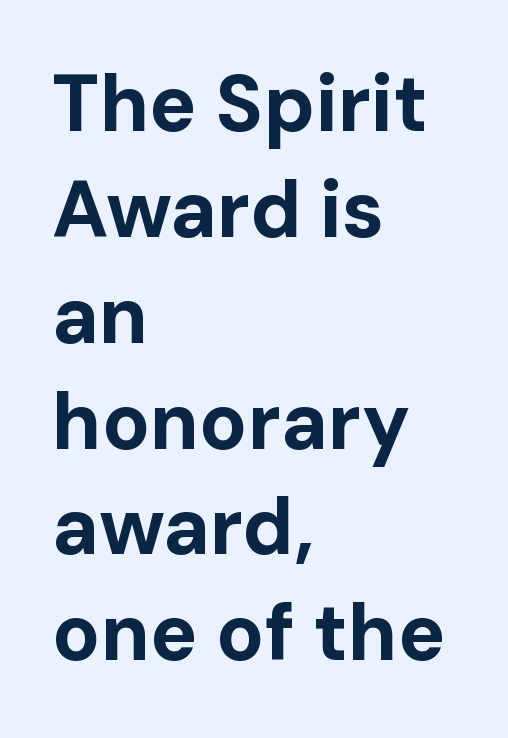
The image shows 79 px bold sans-serif type, upright; set left-aligned, normal line spacing (1.34x), normal letter spacing, not underlined; low stroke contrast and a medium x-height.
